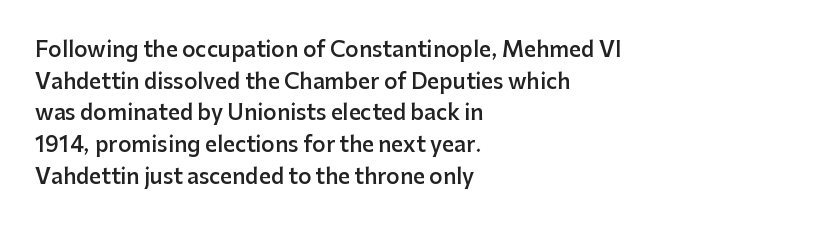
The image shows 21 px text type, upright; set left-aligned, normal line spacing (1.51x), normal letter spacing, not underlined.
